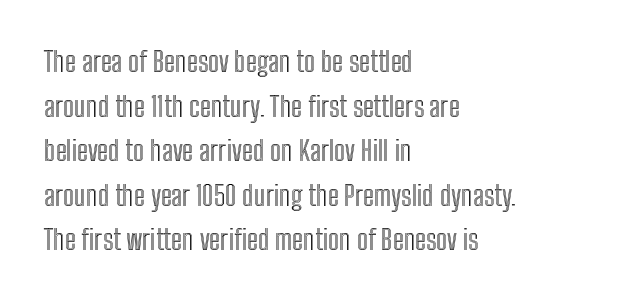
Q: Is the text italic (slanted)? A: No, it is upright.
Q: Is the text underlined? A: No.
Q: How is the paragraph aligned? A: Left-aligned.
Q: Is the spacing between letters normal or unusually wide? A: Normal.
Q: Is the spacing between lines tight, normal or loose? A: Normal.
Q: Width (condensed, normal, or wide)? A: Condensed.
Q: x-height? A: Medium.
Q: Monospaced? A: No.
